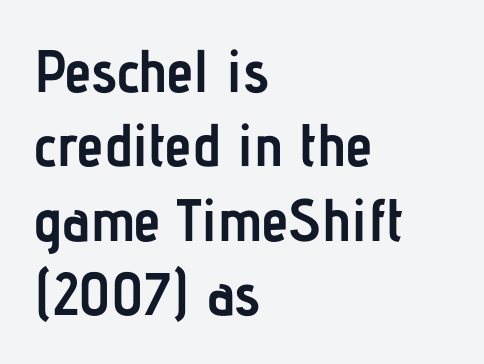
{"serif": "no", "italic": "no", "bold": "yes", "weight": "semibold", "width": "condensed", "stroke_contrast": "low", "x_height": "medium", "monospaced": "no", "underline": "no", "align": "left", "line_spacing_ratio": 1.24, "letter_spacing": "normal", "letter_spacing_em": 0.0, "glyph_px": 60}
